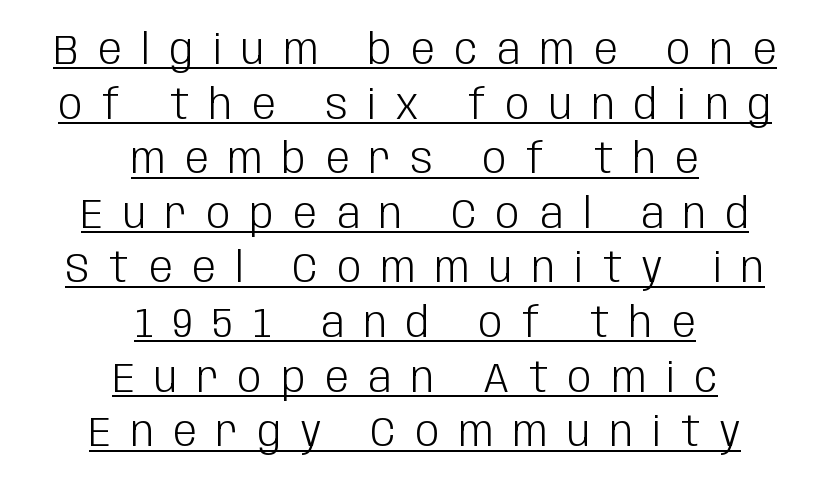
The image shows 42 px light, condensed sans-serif type, upright; set centered, normal line spacing (1.3x), unusually wide letter spacing (+0.47 em), underlined; low stroke contrast and a large x-height.
